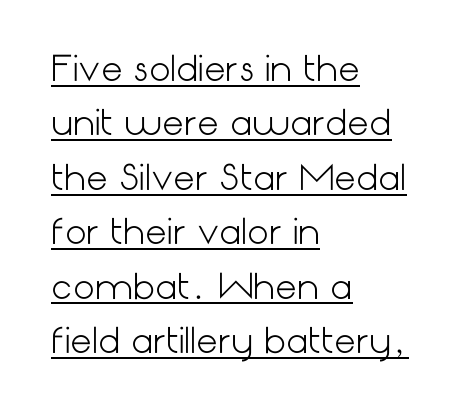
The image shows 34 px light sans-serif type, upright; set left-aligned, normal line spacing (1.6x), normal letter spacing, underlined; low stroke contrast and a medium x-height.
